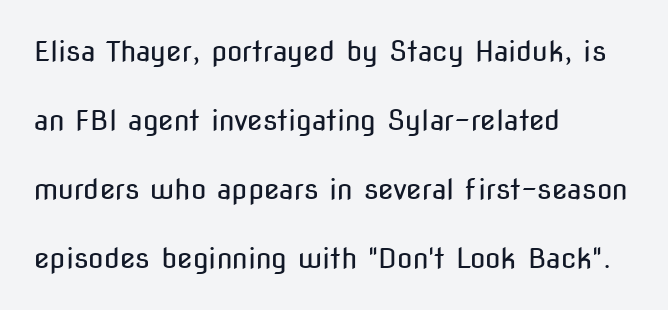
Q: Is the text bold? A: No.
Q: Is the text italic (slanted)? A: No, it is upright.
Q: Is the typeface a serif or a sans-serif typeface? A: Sans-serif.
Q: Is the text underlined? A: No.
Q: How is the paragraph aligned? A: Left-aligned.
Q: Is the spacing between letters normal or unusually wide? A: Normal.
Q: Is the spacing between lines tight, normal or loose? A: Loose.
Q: Width (condensed, normal, or wide)? A: Condensed.
Q: Stroke contrast? A: Low.
Q: x-height? A: Medium.
Q: Monospaced? A: No.
